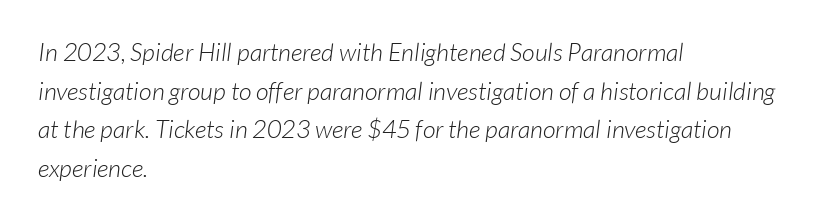
Q: Is the text bold? A: No.
Q: Is the text underlined? A: No.
Q: How is the paragraph aligned? A: Left-aligned.
Q: Is the spacing between letters normal or unusually wide? A: Normal.
Q: Is the spacing between lines tight, normal or loose? A: Normal.
